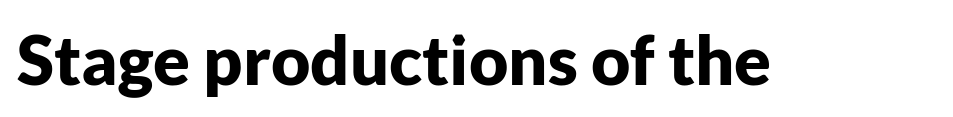
The letters advance in unequal steps, a hallmark of proportional type. Check under the words: just untouched page. Here the glyphs are tracked normally, forming tight word shapes. Pretty heavy lettering here — definitely bold. When letters stand straight like this, we call the style roman or upright. Font category for this specimen: sans-serif.
